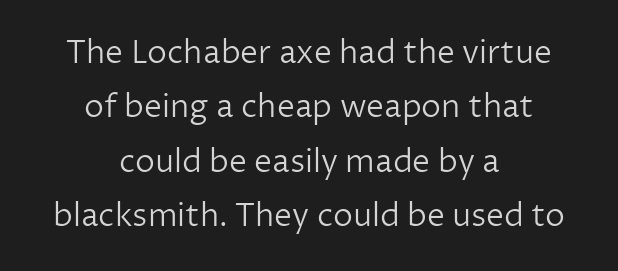
The image shows 32 px light sans-serif type, upright; set centered, normal line spacing (1.7x), normal letter spacing, not underlined; low stroke contrast and a medium x-height.
